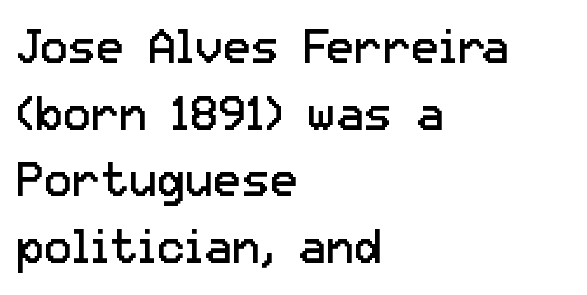
{"serif": "no", "italic": "no", "bold": "no", "weight": "regular", "width": "normal", "stroke_contrast": "low", "x_height": "medium", "monospaced": "no", "underline": "no", "align": "left", "line_spacing": "normal", "line_spacing_ratio": 1.42, "letter_spacing": "normal", "letter_spacing_em": 0.0, "glyph_px": 47}
